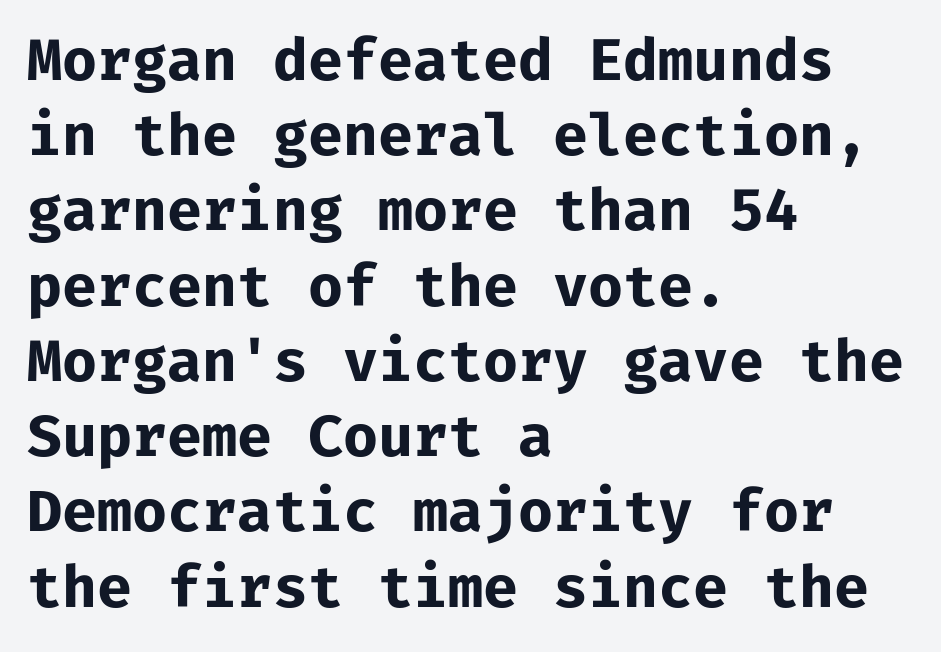
Q: Is the text bold? A: Yes.
Q: Is the text italic (slanted)? A: No, it is upright.
Q: Is the typeface a serif or a sans-serif typeface? A: Sans-serif.
Q: Is the text underlined? A: No.
Q: How is the paragraph aligned? A: Left-aligned.
Q: Is the spacing between letters normal or unusually wide? A: Normal.
Q: Is the spacing between lines tight, normal or loose? A: Normal.
Q: Width (condensed, normal, or wide)? A: Normal.
Q: Stroke contrast? A: Low.
Q: x-height? A: Medium.
Q: Monospaced? A: Yes.
